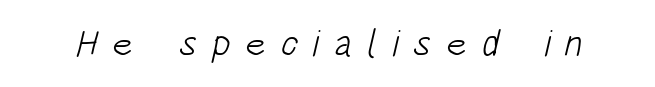
{"serif": "no", "bold": "no", "weight": "light", "width": "condensed", "stroke_contrast": "low", "x_height": "large", "monospaced": "no", "underline": "no", "letter_spacing": "wide", "letter_spacing_em": 0.38, "glyph_px": 38}
